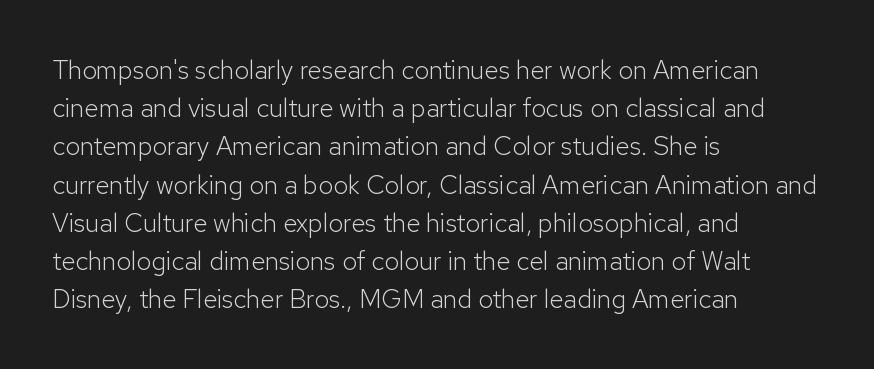
The image shows 26 px text type, upright; set left-aligned, normal line spacing (1.47x), normal letter spacing, not underlined.
